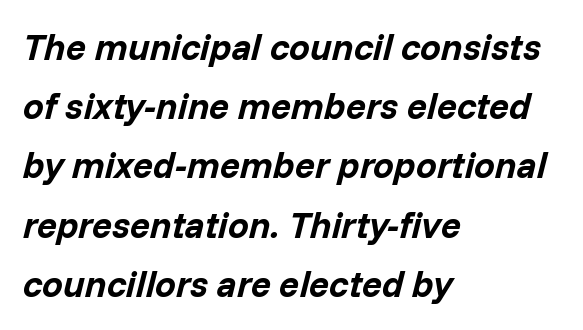
{"italic": "yes", "lean": "right", "slant_degrees": 14, "bold": "yes", "weight": "bold", "width": "normal", "stroke_contrast": "low", "x_height": "medium", "monospaced": "no", "underline": "no", "align": "left", "line_spacing": "normal", "line_spacing_ratio": 1.6, "letter_spacing": "normal", "letter_spacing_em": 0.0, "glyph_px": 37}
